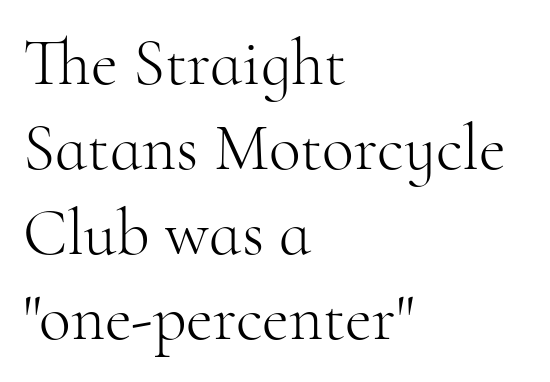
{"serif": "yes", "italic": "no", "bold": "no", "weight": "light", "width": "normal", "stroke_contrast": "high", "x_height": "small", "monospaced": "no", "underline": "no", "align": "left", "line_spacing": "normal", "line_spacing_ratio": 1.29, "letter_spacing": "normal", "letter_spacing_em": 0.0, "glyph_px": 66}
